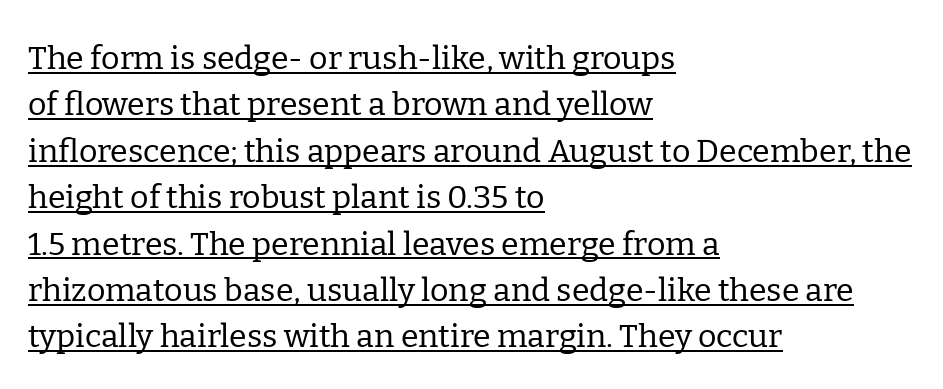
{"serif": "yes", "italic": "no", "bold": "no", "weight": "regular", "width": "normal", "stroke_contrast": "low", "x_height": "medium", "monospaced": "no", "underline": "yes", "align": "left", "line_spacing": "normal", "line_spacing_ratio": 1.45, "letter_spacing": "normal", "letter_spacing_em": 0.0, "glyph_px": 32}
